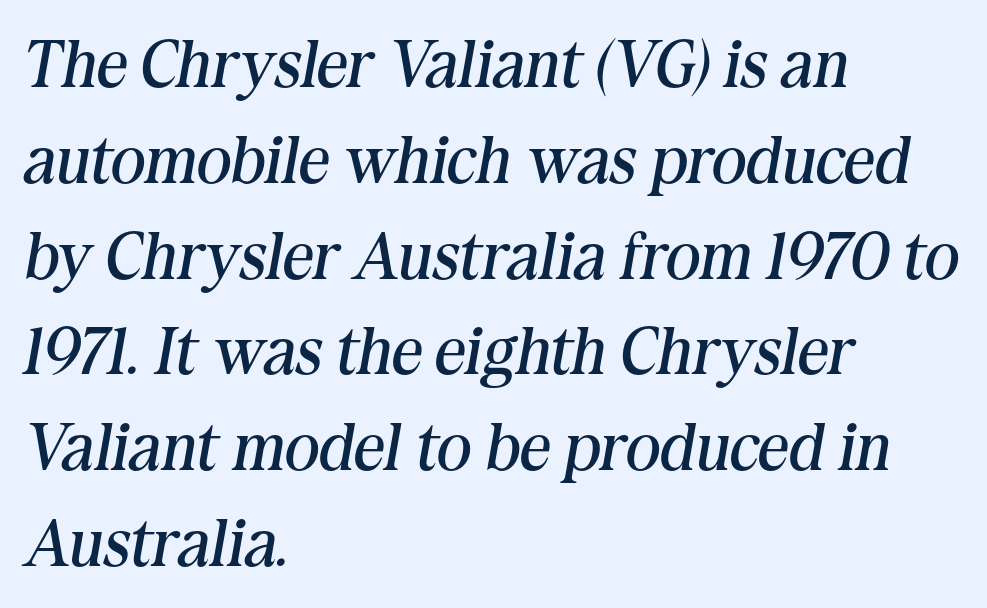
The image shows 67 px regular-weight serif type, italic (leaning right); set left-aligned, normal line spacing (1.43x), normal letter spacing, not underlined; medium stroke contrast and a medium x-height.
